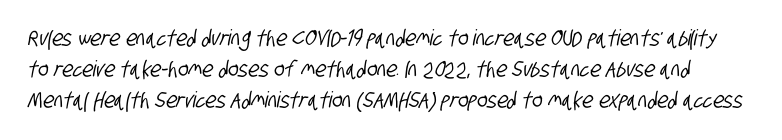
Q: Is the text underlined? A: No.
Q: Is the spacing between letters normal or unusually wide? A: Normal.
Q: Is the spacing between lines tight, normal or loose? A: Normal.
